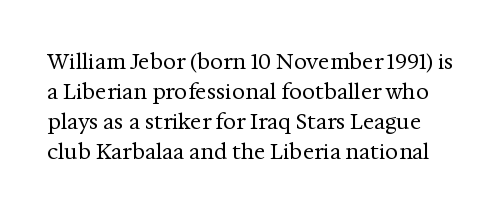
The image shows 21 px text type, upright; set normal line spacing (1.43x), normal letter spacing, not underlined.
